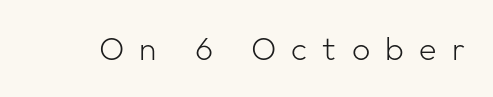
No word sits above an underline. No italicization has been applied; the sample stays upright. The characters are drawn with everyday or finer stroke widths. There is plenty of visible air inserted between adjacent glyphs. The rendering uses natural spacing where letterforms have individual widths.
